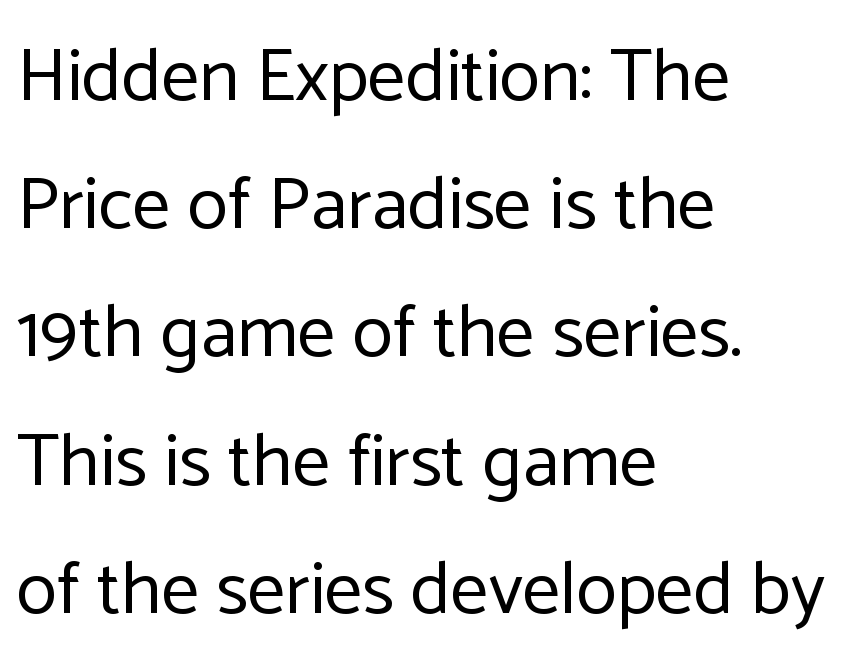
Q: Is the text bold? A: No.
Q: Is the text italic (slanted)? A: No, it is upright.
Q: Is the typeface a serif or a sans-serif typeface? A: Sans-serif.
Q: Is the text underlined? A: No.
Q: How is the paragraph aligned? A: Left-aligned.
Q: Is the spacing between letters normal or unusually wide? A: Normal.
Q: Width (condensed, normal, or wide)? A: Normal.
Q: Stroke contrast? A: Low.
Q: x-height? A: Medium.
Q: Monospaced? A: No.
